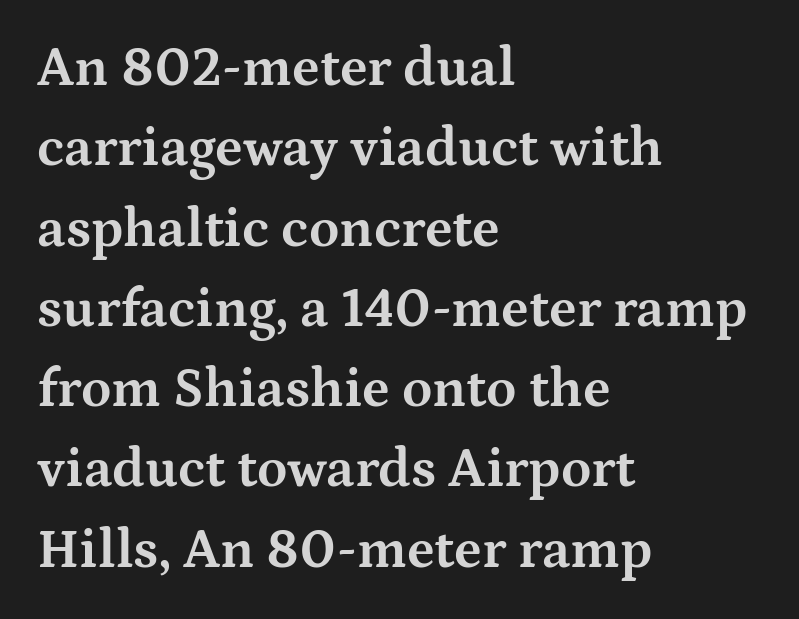
The lines are quadded left. Compared with typical paragraphs, the rows here are spaced about the same. Beneath every word, the page is bare. This is roman type, the default non-slanted kind.
